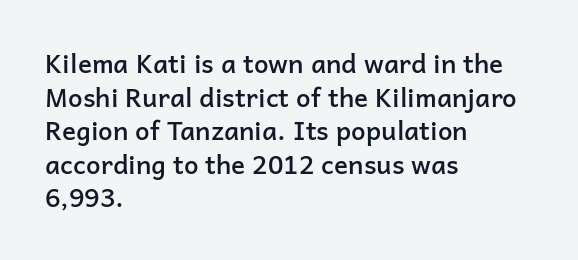
Each row of text sits above clean, open space. Notice how the passage keeps a crisp vertical edge on the left only. These lines keep a tight, regular rhythm from letter to letter. The strokes are fattened partway — semibold, not bold. Regarding leading, the lines here are spaced in the standard way. Upright lettering throughout.
